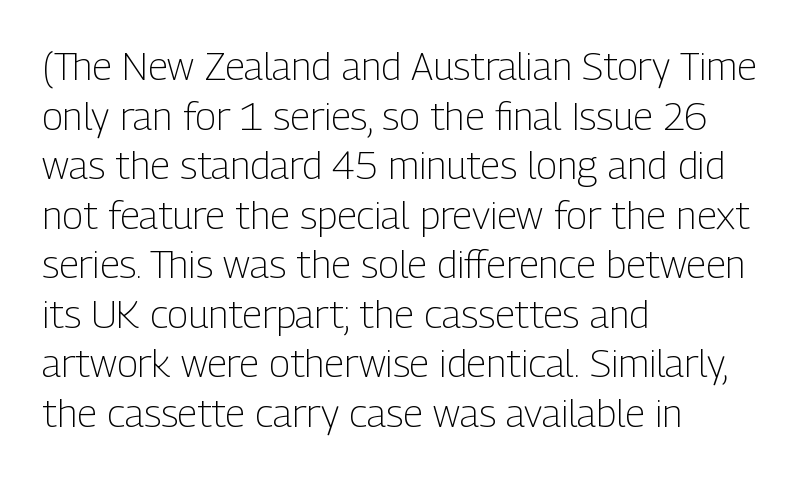
The image shows 39 px light, condensed sans-serif type, upright; set left-aligned, normal line spacing (1.27x), normal letter spacing, not underlined; low stroke contrast and a medium x-height.
